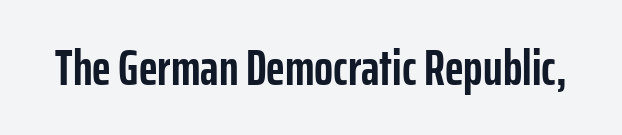
Q: Is the text bold? A: Yes.
Q: Is the text italic (slanted)? A: No, it is upright.
Q: Is the typeface a serif or a sans-serif typeface? A: Sans-serif.
Q: Is the text underlined? A: No.
Q: Is the spacing between letters normal or unusually wide? A: Normal.
Q: Width (condensed, normal, or wide)? A: Condensed.
Q: Stroke contrast? A: Low.
Q: x-height? A: Medium.
Q: Monospaced? A: No.
